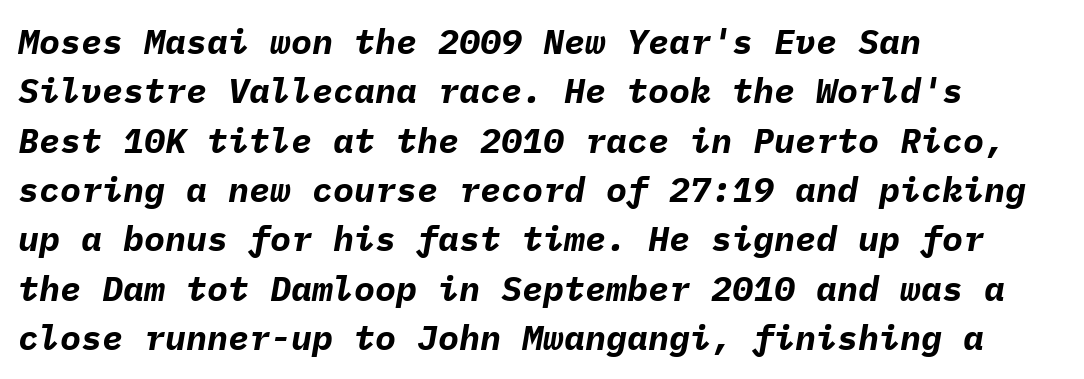
The glyphs have the mass of a bold cut. Observe the ordinary spacing: letters are neighbours, not strangers. Descender tails drop into unmarked territory. This sample has the even, mechanical cadence of fixed-width lettering. Posture: slanted. Vertically, the passage feels balanced, rows spaced as you'd expect.
